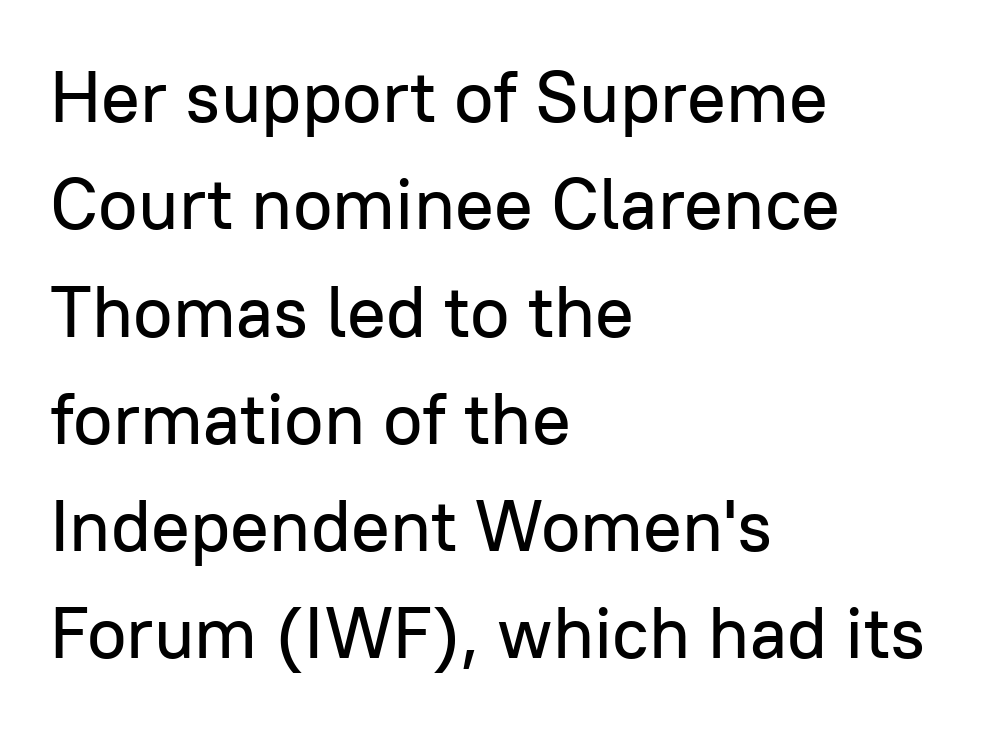
Plain, unruled lines of type. Looks like regular typesetting: each glyph gets only the width it needs. Regarding serifs, this sample does without them. When letters stand straight like this, we call the style roman or upright. How are the letters spaced? Ordinarily, with no added tracking.
